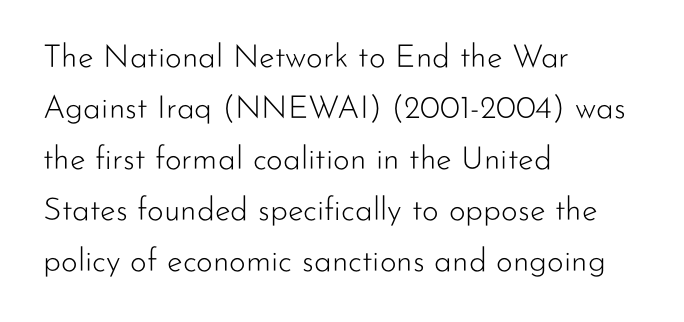
{"serif": "no", "italic": "no", "bold": "no", "weight": "light", "width": "normal", "stroke_contrast": "low", "x_height": "small", "monospaced": "no", "underline": "no", "align": "left", "line_spacing": "normal", "line_spacing_ratio": 1.59, "letter_spacing": "normal", "letter_spacing_em": 0.0, "glyph_px": 32}
